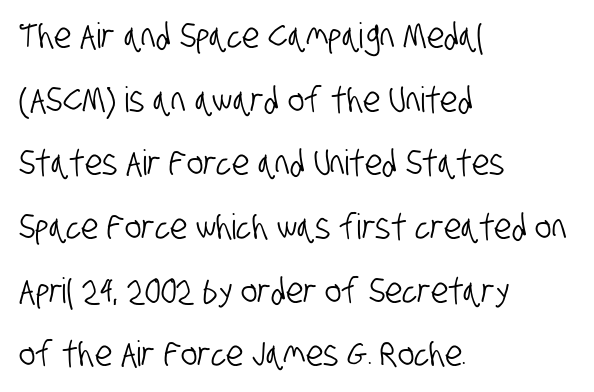
Underline: absent. Which margin do the lines hug? The left one — the right edge is uneven. Varying glyph widths throughout — classic text-font behaviour. The passage shown is typeset with a sans-serif family. The line texture is even and compact thanks to regular tracking.
